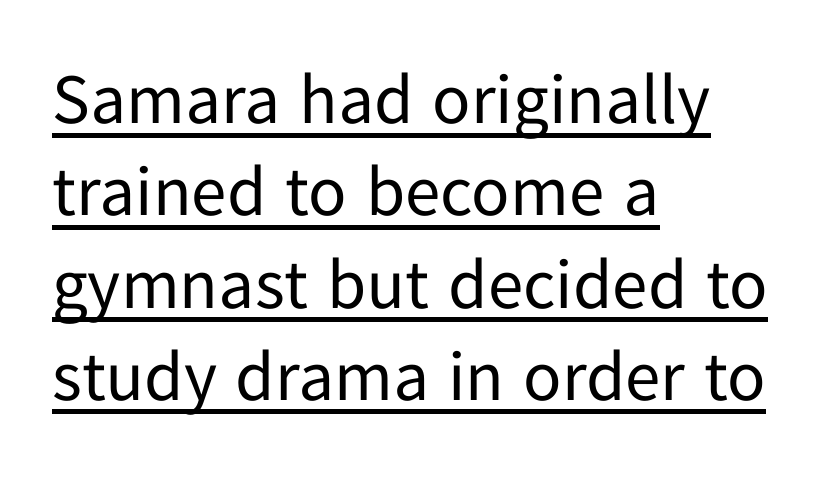
{"serif": "no", "italic": "no", "bold": "no", "weight": "regular", "width": "normal", "stroke_contrast": "low", "x_height": "medium", "monospaced": "no", "underline": "yes", "align": "left", "line_spacing": "normal", "line_spacing_ratio": 1.3, "letter_spacing": "normal", "letter_spacing_em": 0.0, "glyph_px": 71}
